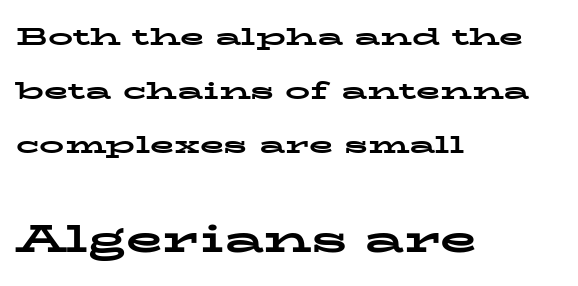
The image shows 38 px bold, wide serif type, upright; set left-aligned, loose line spacing (2.17x), normal letter spacing, not underlined; the second (bottom) block is 1.52x larger; low stroke contrast and a medium x-height.
